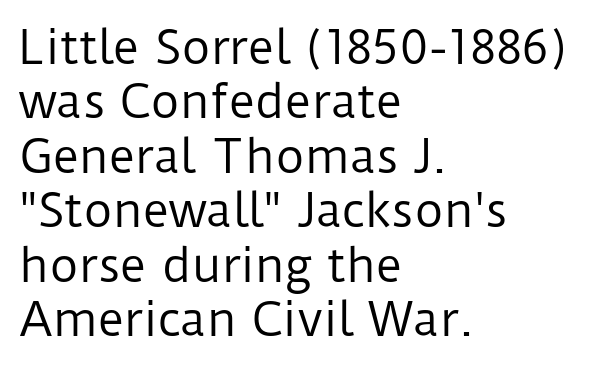
{"serif": "no", "italic": "no", "bold": "no", "weight": "regular", "width": "normal", "stroke_contrast": "low", "x_height": "medium", "monospaced": "no", "underline": "no", "align": "left", "line_spacing_ratio": 1.21, "letter_spacing": "normal", "letter_spacing_em": 0.0, "glyph_px": 45}
